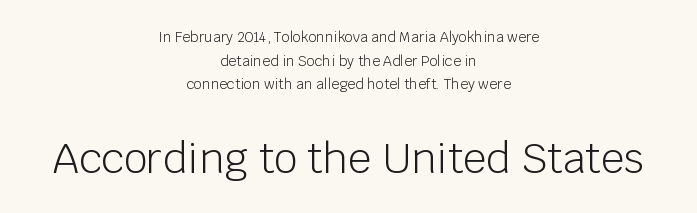
Here the glyphs are tracked normally, forming tight word shapes. Caption: upper text group reduced, lower text group enlarged. A centered setting, common on invitations and titles, is used for this passage. Looks like regular typesetting: each glyph gets only the width it needs. Vertical strokes here are truly vertical. The face looks like a standard text weight, possibly lighter.
